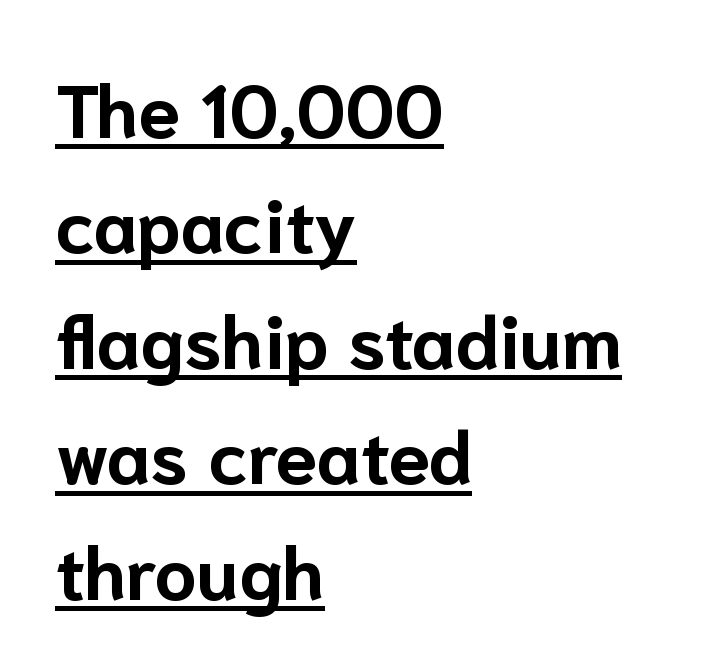
The image shows 75 px bold sans-serif type, upright; set left-aligned, normal line spacing (1.54x), normal letter spacing, underlined; low stroke contrast and a medium x-height.
